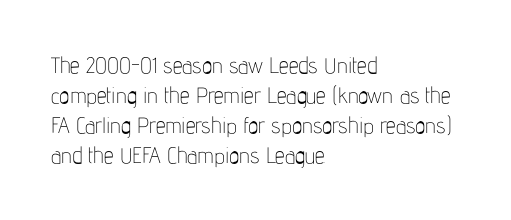
{"italic": "no", "bold": "no", "underline": "no", "align": "left", "line_spacing": "normal", "line_spacing_ratio": 1.36, "letter_spacing": "normal", "letter_spacing_em": 0.0, "glyph_px": 22}
